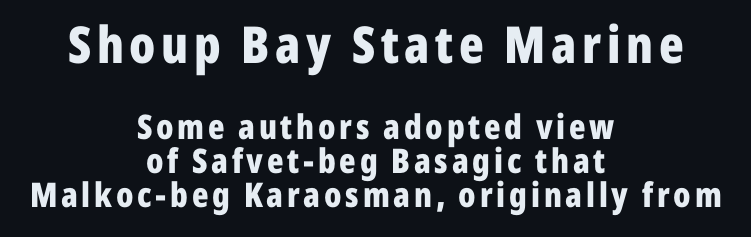
Q: Is the text bold? A: Yes.
Q: Is the text italic (slanted)? A: No, it is upright.
Q: Is the typeface a serif or a sans-serif typeface? A: Sans-serif.
Q: Is the text underlined? A: No.
Q: How is the paragraph aligned? A: Centered.
Q: Is the spacing between lines tight, normal or loose? A: Tight.
Q: Which block of text is set in a larger size, the first (top) or the second (bottom)? A: The first (top) one.
Q: Width (condensed, normal, or wide)? A: Condensed.
Q: Stroke contrast? A: Low.
Q: x-height? A: Medium.
Q: Monospaced? A: No.
